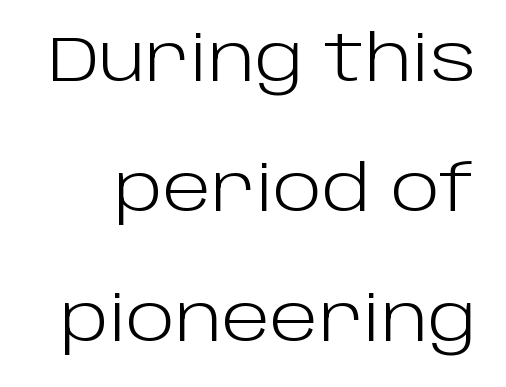
The image shows 64 px light sans-serif type, upright; set loose line spacing (2.03x), normal letter spacing, not underlined; low stroke contrast and a large x-height.
